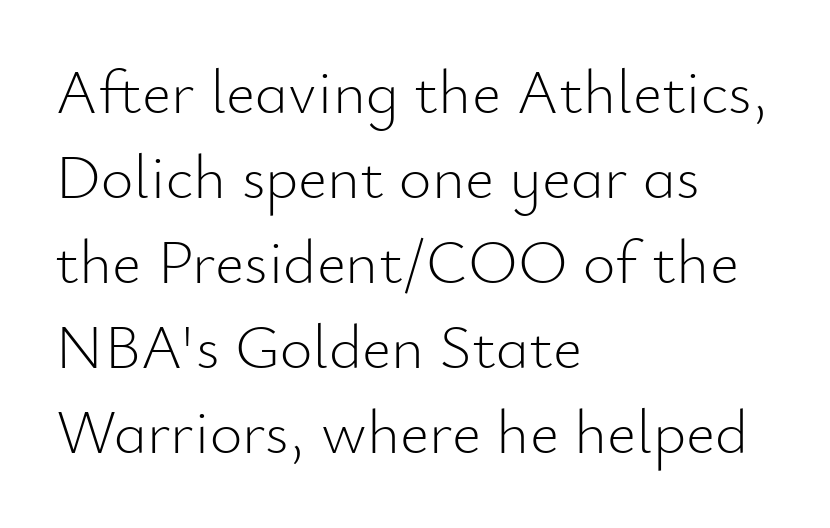
{"serif": "no", "italic": "no", "bold": "no", "weight": "light", "width": "normal", "stroke_contrast": "low", "x_height": "small", "monospaced": "no", "underline": "no", "align": "left", "line_spacing": "normal", "line_spacing_ratio": 1.35, "letter_spacing": "normal", "letter_spacing_em": 0.0, "glyph_px": 63}
